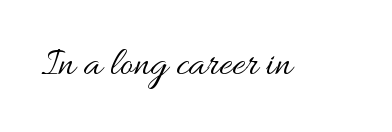
The space beneath each line is pristine and unruled. The weight would be labelled regular, book, light, or lighter still. The letters advance in unequal steps, a hallmark of proportional type. Each word holds together tightly as a unit, with standard inter-letter gaps.
